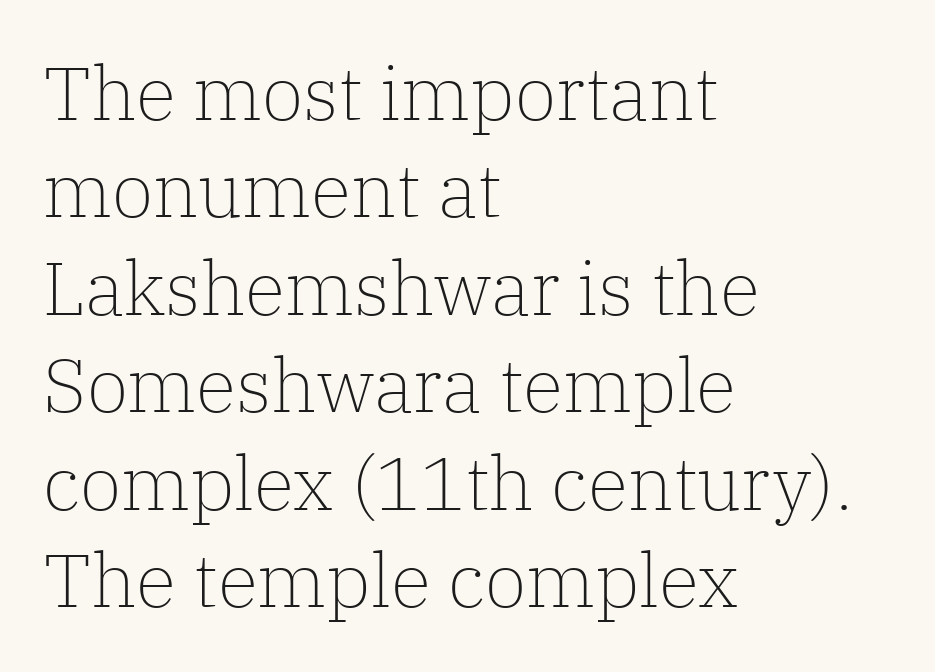
The image shows 75 px light serif type, upright; set left-aligned, normal line spacing (1.3x), normal letter spacing, not underlined; low stroke contrast and a medium x-height.
